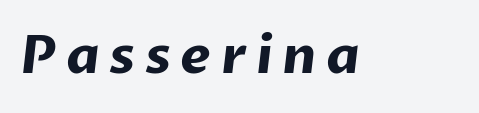
{"serif": "no", "bold": "yes", "weight": "bold", "width": "normal", "stroke_contrast": "low", "x_height": "medium", "monospaced": "no", "underline": "no", "glyph_px": 53}
